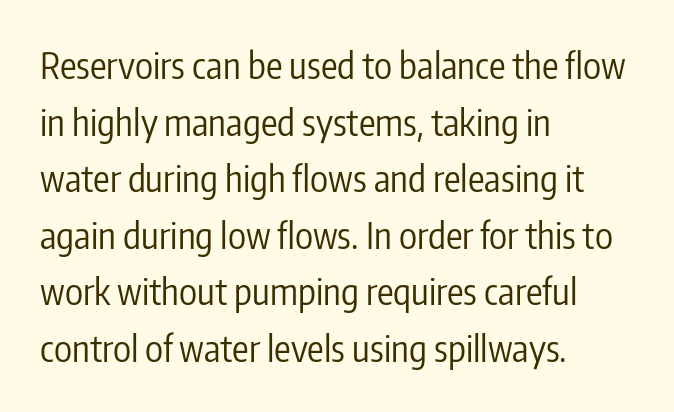
This is roman type, the default non-slanted kind. Typeset ragged right — the left edge is the straight one. Here the designer chose a conventional face with non-uniform glyph widths. Descenders hang freely into open space.
